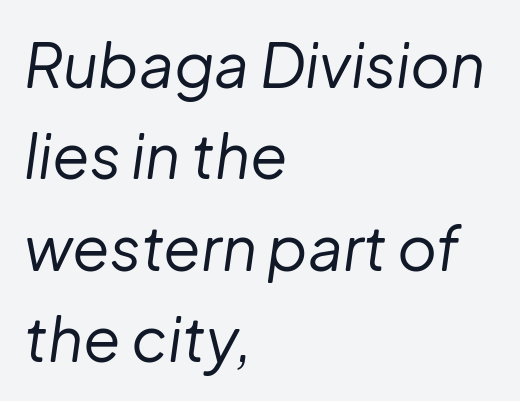
Character widths vary here, with narrow letters taking less room than wide ones. Rows of type keep a routine distance in the vertical direction. The text block is weighted toward the left margin, trailing off unevenly rightward. The passage shown has conventional tracking throughout. Check the space under the baseline: it is left empty.
